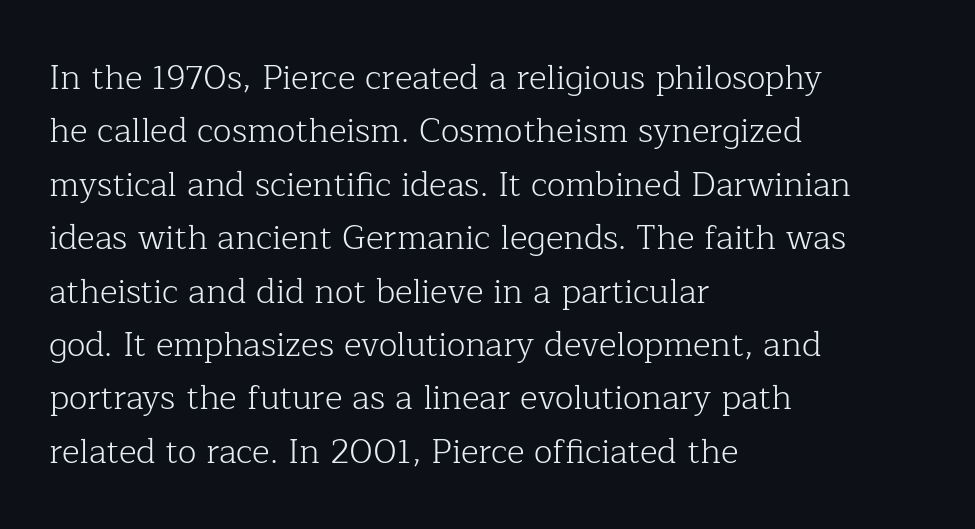
The image shows 34 px light serif type, upright; set left-aligned, normal line spacing (1.57x), normal letter spacing, not underlined; low stroke contrast and a medium x-height.
